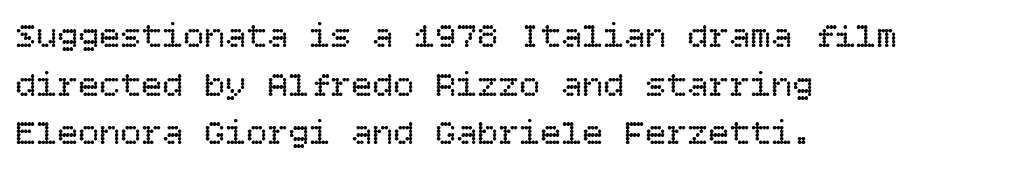
Q: Is the text bold? A: No.
Q: Is the text italic (slanted)? A: No, it is upright.
Q: Is the text underlined? A: No.
Q: How is the paragraph aligned? A: Left-aligned.
Q: Is the spacing between letters normal or unusually wide? A: Normal.
Q: Is the spacing between lines tight, normal or loose? A: Normal.
Q: Width (condensed, normal, or wide)? A: Normal.
Q: Stroke contrast? A: Low.
Q: x-height? A: Large.
